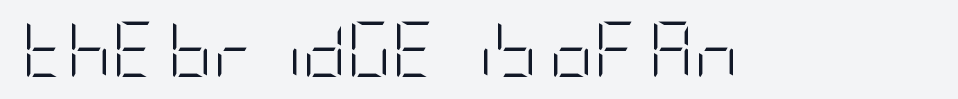
Stem width sits at or under what a default text font uses. Is this a sans? Yes — the strokes have no serifs. Honestly, there is no underline to notice here at all. If you drew a line through each stem, it would be perfectly vertical. Nothing unusual about the tracking: characters are spaced as the font intends.
